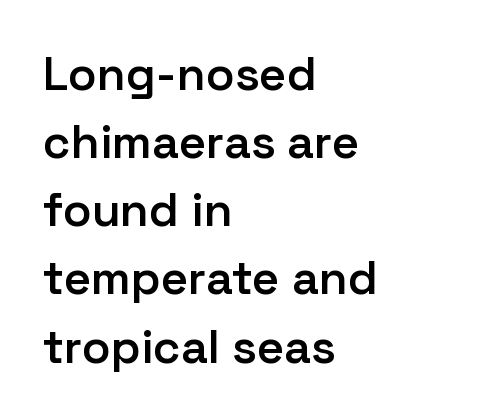
The image shows 47 px semibold sans-serif type, upright; set left-aligned, normal line spacing (1.45x), normal letter spacing, not underlined; low stroke contrast and a medium x-height.
